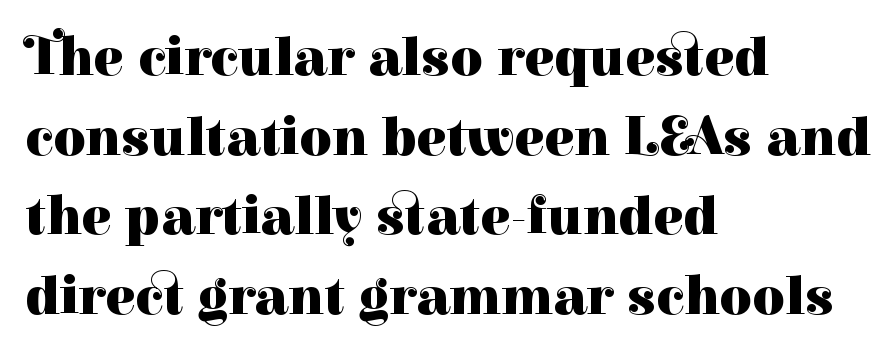
Q: Is the text bold? A: Yes.
Q: Is the text italic (slanted)? A: No, it is upright.
Q: Is the typeface a serif or a sans-serif typeface? A: Serif.
Q: Is the text underlined? A: No.
Q: How is the paragraph aligned? A: Left-aligned.
Q: Is the spacing between letters normal or unusually wide? A: Normal.
Q: Is the spacing between lines tight, normal or loose? A: Normal.
Q: Width (condensed, normal, or wide)? A: Normal.
Q: Stroke contrast? A: High.
Q: x-height? A: Medium.
Q: Monospaced? A: No.
